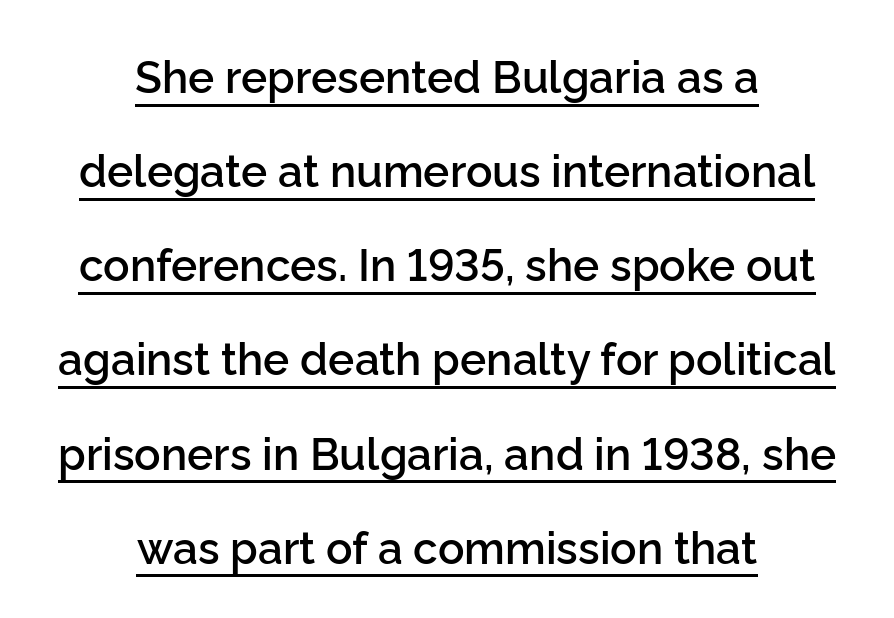
Does the type have serifs? No, each stem ends abruptly. You could call the tracking neutral — neither tight nor loose. A somewhat darkened texture: the type is semibold rather than bold. Character widths vary here, with narrow letters taking less room than wide ones. Ascenders rise straight up at ninety degrees.
